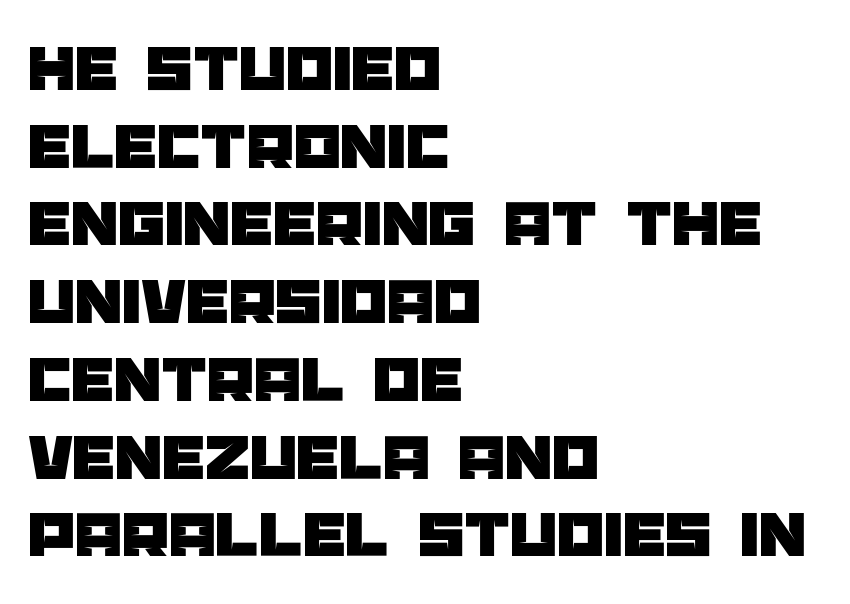
{"serif": "no", "italic": "no", "width": "normal", "stroke_contrast": "low", "x_height": "large", "monospaced": "no", "underline": "no", "align": "left", "line_spacing_ratio": 1.16, "letter_spacing": "normal", "letter_spacing_em": 0.0, "glyph_px": 67}
